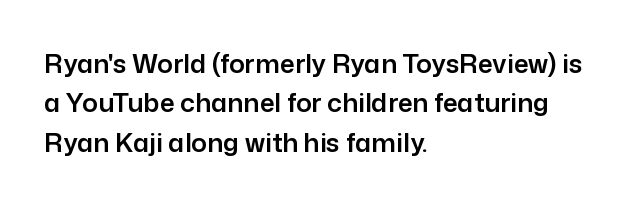
The image shows 26 px text type, upright; set left-aligned, normal line spacing (1.51x), normal letter spacing, not underlined.
